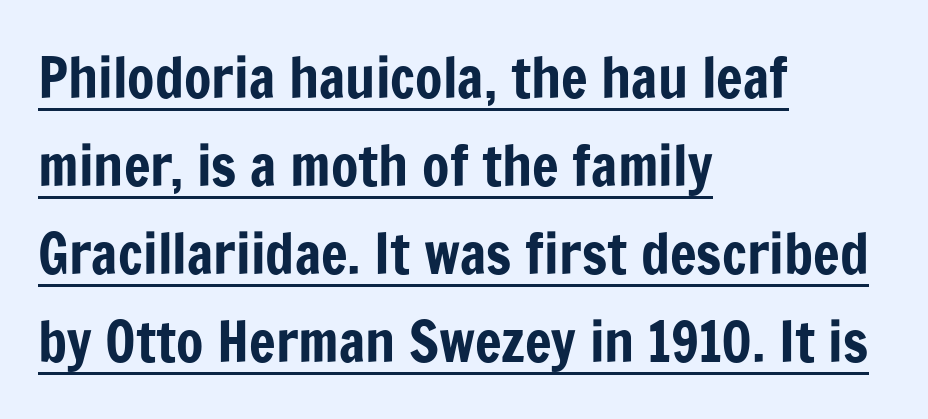
The image shows 56 px condensed sans-serif type, upright; set left-aligned, normal line spacing (1.57x), normal letter spacing, underlined; low stroke contrast and a medium x-height.
